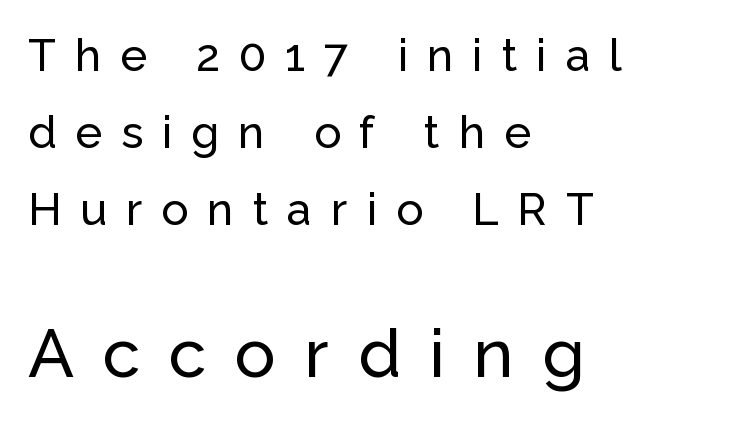
Tracking value appears strongly positive — letters spread wide. Visually, the bottom section dominates because its glyphs are scaled up. Every character sits straight up, as roman type does. Which margin do the lines hug? The left one — the right edge is uneven.
